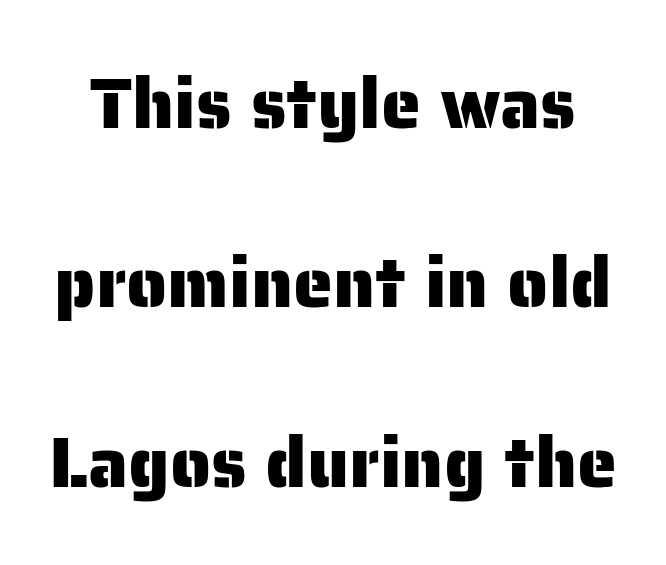
The image shows 72 px sans-serif type, upright; set loose line spacing (2.49x), normal letter spacing, not underlined; low stroke contrast and a medium x-height.
